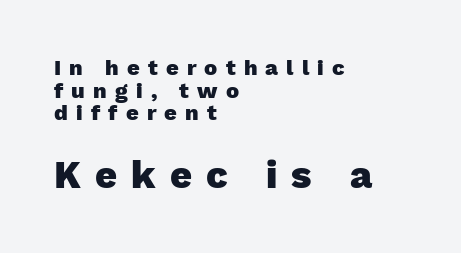
Q: Is the text bold? A: Yes.
Q: Is the text italic (slanted)? A: No, it is upright.
Q: Is the typeface a serif or a sans-serif typeface? A: Sans-serif.
Q: Is the text underlined? A: No.
Q: How is the paragraph aligned? A: Left-aligned.
Q: Is the spacing between letters normal or unusually wide? A: Unusually wide.
Q: Is the spacing between lines tight, normal or loose? A: Tight.
Q: Which block of text is set in a larger size, the first (top) or the second (bottom)? A: The second (bottom) one.
Q: Width (condensed, normal, or wide)? A: Normal.
Q: Stroke contrast? A: Low.
Q: x-height? A: Medium.
Q: Monospaced? A: No.
